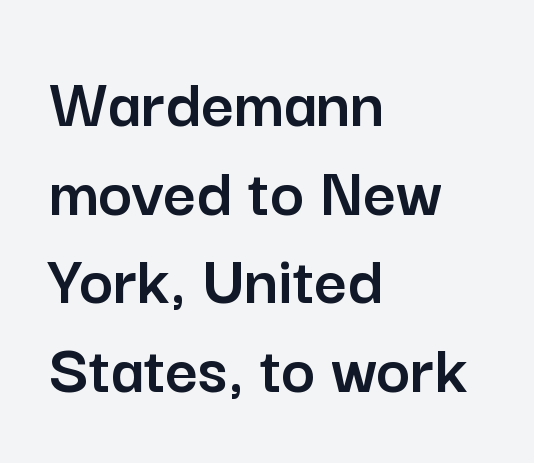
{"serif": "no", "italic": "no", "width": "normal", "stroke_contrast": "low", "x_height": "medium", "monospaced": "no", "underline": "no", "align": "left", "line_spacing_ratio": 1.23, "letter_spacing": "normal", "letter_spacing_em": 0.0, "glyph_px": 72}
